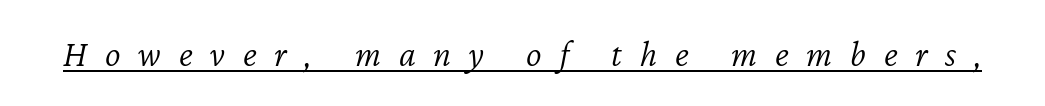
{"italic": "yes", "lean": "right", "slant_degrees": 12, "bold": "no", "weight": "light", "width": "normal", "stroke_contrast": "low", "x_height": "medium", "monospaced": "no", "underline": "yes", "letter_spacing": "wide", "letter_spacing_em": 0.48, "glyph_px": 37}
